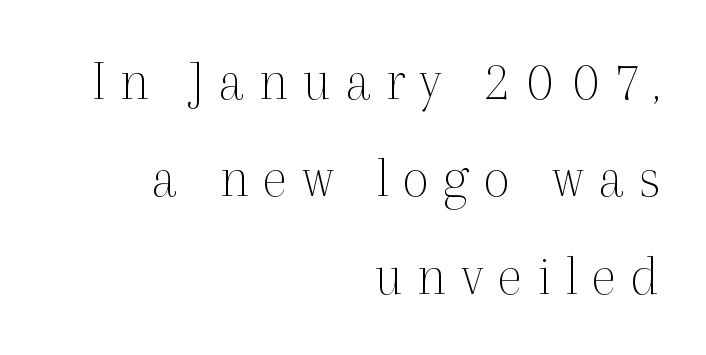
Q: Is the text bold? A: No.
Q: Is the text italic (slanted)? A: No, it is upright.
Q: Is the typeface a serif or a sans-serif typeface? A: Serif.
Q: Is the text underlined? A: No.
Q: How is the paragraph aligned? A: Right-aligned.
Q: Is the spacing between letters normal or unusually wide? A: Unusually wide.
Q: Is the spacing between lines tight, normal or loose? A: Normal.
Q: Width (condensed, normal, or wide)? A: Normal.
Q: x-height? A: Medium.
Q: Monospaced? A: No.
